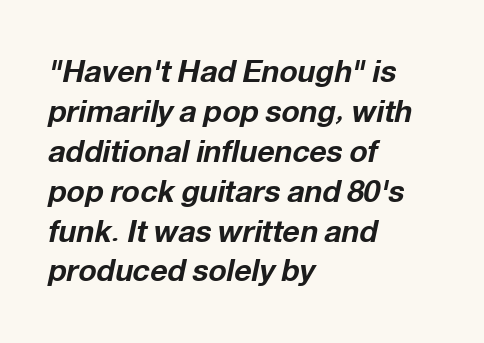
{"italic": "yes", "lean": "right", "slant_degrees": 12, "bold": "yes", "weight": "bold", "width": "normal", "stroke_contrast": "low", "x_height": "medium", "monospaced": "no", "underline": "no", "align": "left", "line_spacing": "normal", "line_spacing_ratio": 1.33, "letter_spacing": "normal", "letter_spacing_em": 0.0, "glyph_px": 30}
